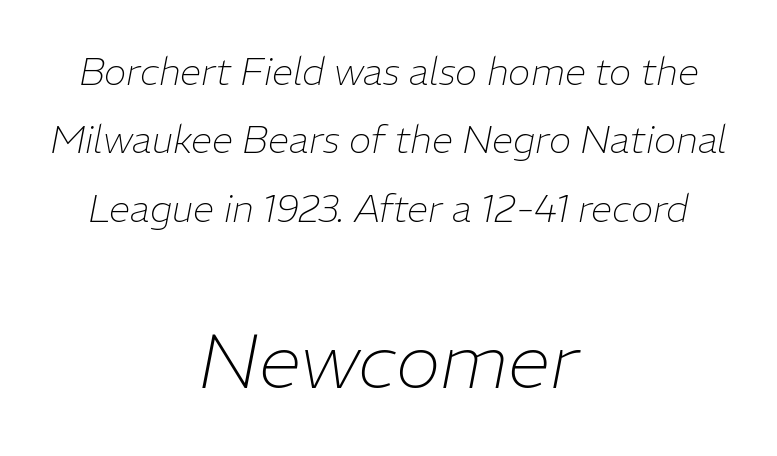
Q: Is the text bold? A: No.
Q: Is the text italic (slanted)? A: Yes, it leans right by about 11 degrees.
Q: Is the text underlined? A: No.
Q: How is the paragraph aligned? A: Centered.
Q: Is the spacing between letters normal or unusually wide? A: Normal.
Q: Which block of text is set in a larger size, the first (top) or the second (bottom)? A: The second (bottom) one.
Q: Width (condensed, normal, or wide)? A: Normal.
Q: Stroke contrast? A: Low.
Q: x-height? A: Medium.
Q: Monospaced? A: No.
